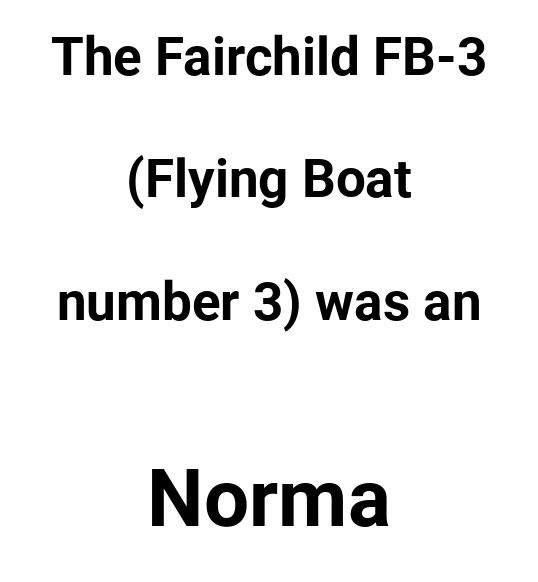
Q: Is the text bold? A: Yes.
Q: Is the text italic (slanted)? A: No, it is upright.
Q: Is the typeface a serif or a sans-serif typeface? A: Sans-serif.
Q: Is the text underlined? A: No.
Q: How is the paragraph aligned? A: Centered.
Q: Is the spacing between letters normal or unusually wide? A: Normal.
Q: Is the spacing between lines tight, normal or loose? A: Loose.
Q: Which block of text is set in a larger size, the first (top) or the second (bottom)? A: The second (bottom) one.
Q: Width (condensed, normal, or wide)? A: Normal.
Q: Stroke contrast? A: Low.
Q: x-height? A: Medium.
Q: Monospaced? A: No.
